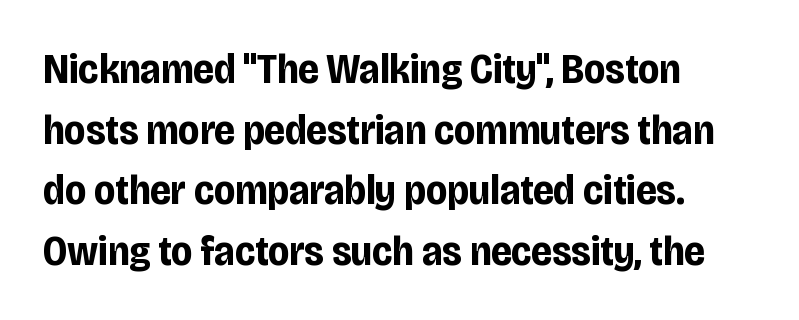
{"serif": "no", "italic": "no", "bold": "yes", "weight": "bold", "width": "condensed", "stroke_contrast": "low", "x_height": "large", "monospaced": "no", "underline": "no", "align": "left", "line_spacing": "normal", "line_spacing_ratio": 1.41, "letter_spacing": "normal", "letter_spacing_em": 0.0, "glyph_px": 43}
